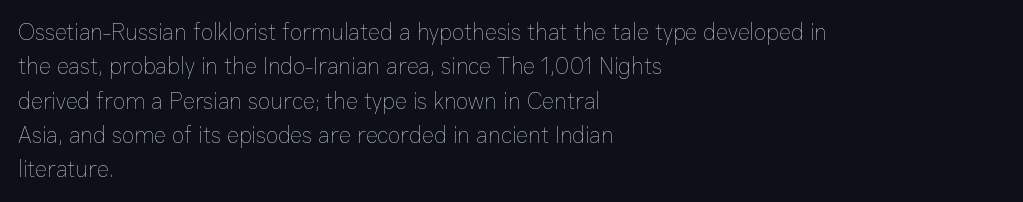
{"italic": "no", "bold": "no", "underline": "no", "align": "left", "line_spacing": "normal", "line_spacing_ratio": 1.49, "letter_spacing": "normal", "letter_spacing_em": 0.0, "glyph_px": 23}
